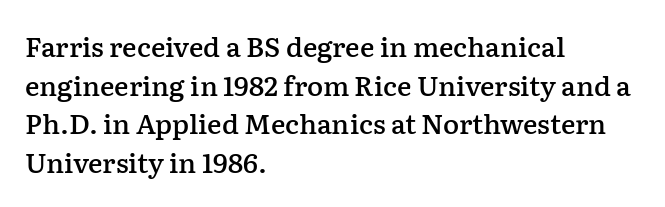
The rendering anchors every line to the left-hand side. The letters stand straight up with perfectly vertical stems. Baseline-to-baseline distance is the conventional proportion of letter height. The glyphs have the mass of a demibold cut, below bold.
